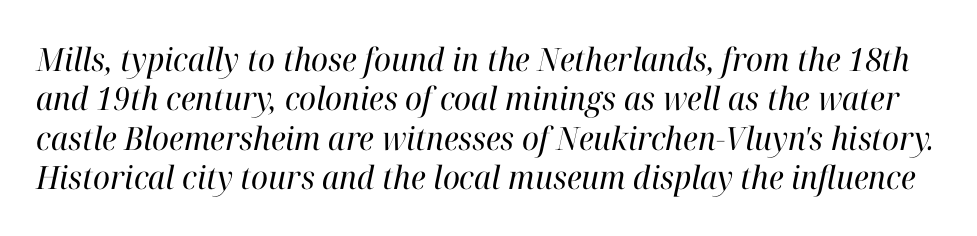
Bare-footed words on every line. The weight would be labelled regular, book, light, or lighter still. A serif font was chosen for this passage. Every character sits at an angle, as italics do.
